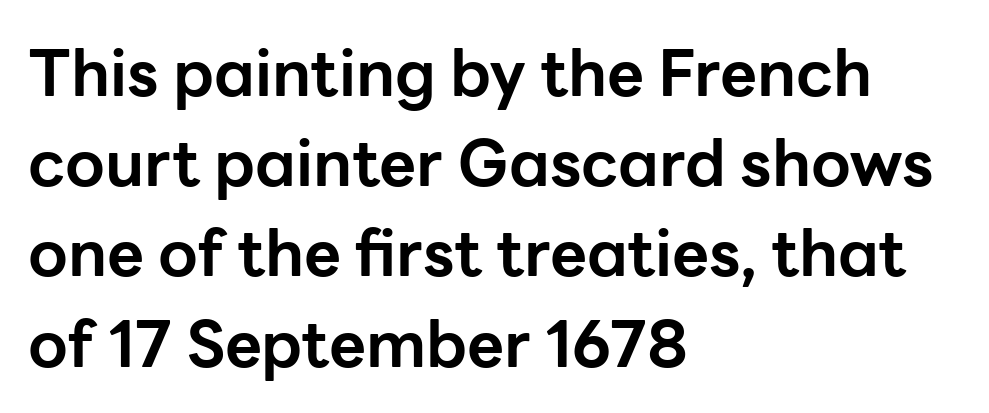
A typesetter would call this proportional, since set widths differ per character. The glyphs in this specimen are sans serif. Interline gaps are of average width in this sample. Teacher's note: observe the even left margin — that is flush-left alignment. Nobody touched the tracking dial on this one.
